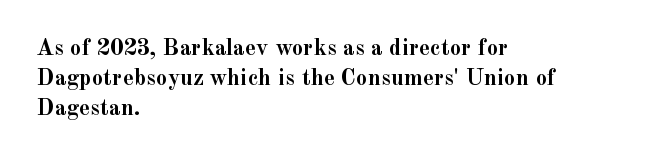
Q: Is the text bold? A: Yes.
Q: Is the text italic (slanted)? A: No, it is upright.
Q: Is the text underlined? A: No.
Q: How is the paragraph aligned? A: Left-aligned.
Q: Is the spacing between letters normal or unusually wide? A: Normal.
Q: Is the spacing between lines tight, normal or loose? A: Normal.
